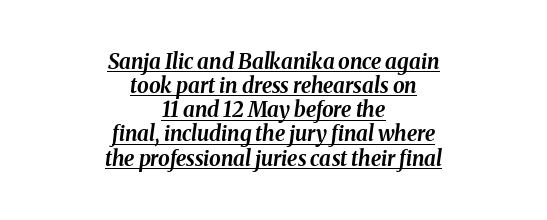
The image shows 21 px bold type, italic (leaning right); set centered, tight line spacing (1.15x), normal letter spacing, underlined.
